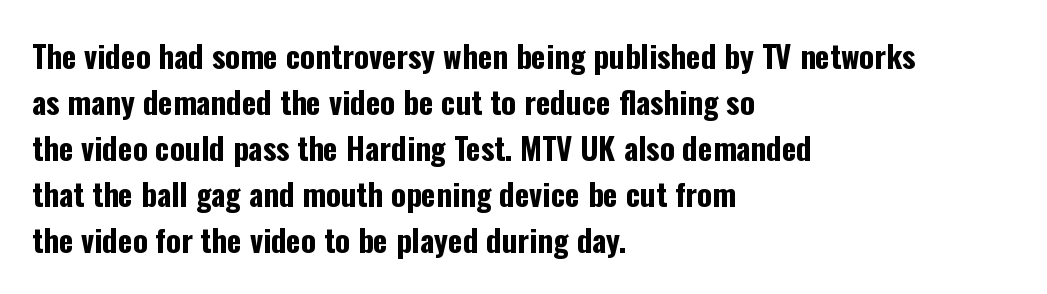
The horizontal fit of the characters is conventional and even. If you drew a line through each stem, it would be perfectly vertical. Line starts are locked; line ends wander. Its strokes are broad and dark, the hallmark of bold type. Letterform terminals end flat and unadorned throughout the passage.
